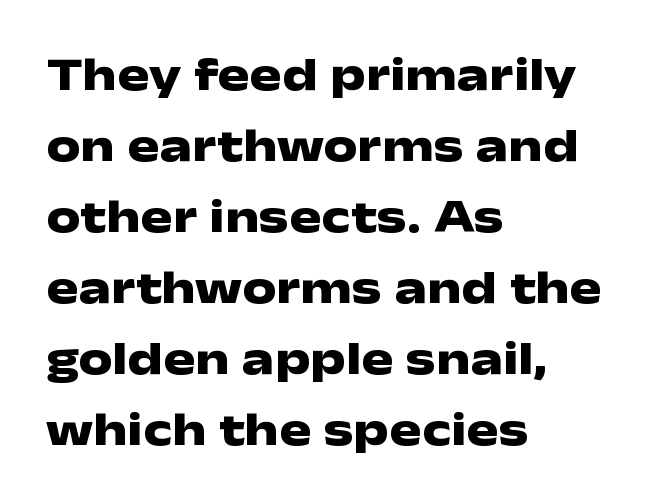
The image shows 48 px heavy, wide sans-serif type, upright; set left-aligned, normal line spacing (1.48x), normal letter spacing, not underlined; low stroke contrast and a medium x-height.
